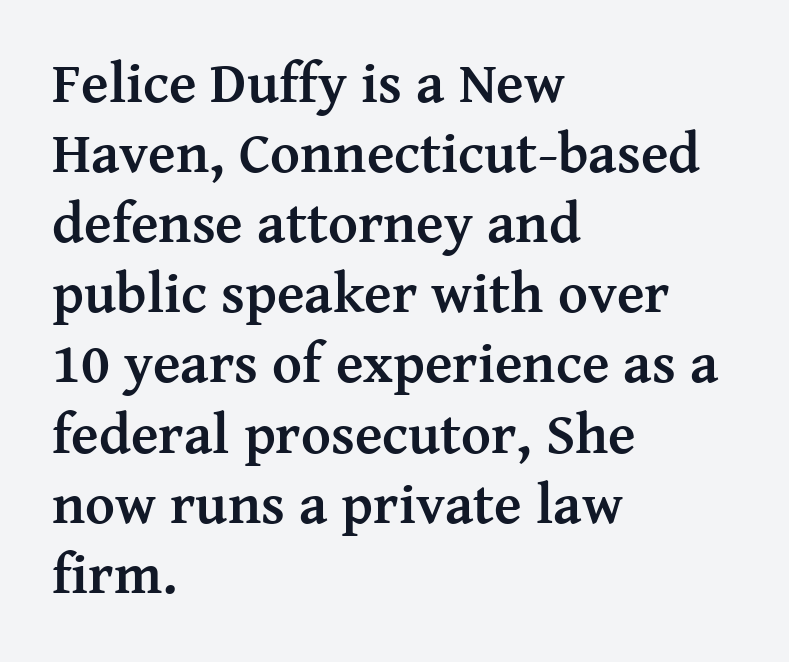
Casual observation: everything's shoved over to the left. The typeface chosen for these lines features serifs. The typesetting leans heavy: a genuine bold. Characters remain perfectly vertical along every line. Tracking here is standard; glyphs follow each other at the usual distance. Descender tails drop into unmarked territory.
